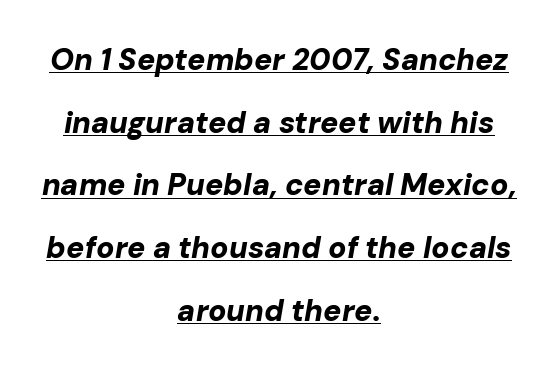
{"italic": "yes", "lean": "right", "slant_degrees": 10, "bold": "yes", "weight": "bold", "width": "normal", "stroke_contrast": "low", "x_height": "medium", "monospaced": "no", "underline": "yes", "align": "center", "line_spacing": "loose", "line_spacing_ratio": 2.09, "letter_spacing": "normal", "letter_spacing_em": 0.0, "glyph_px": 30}
